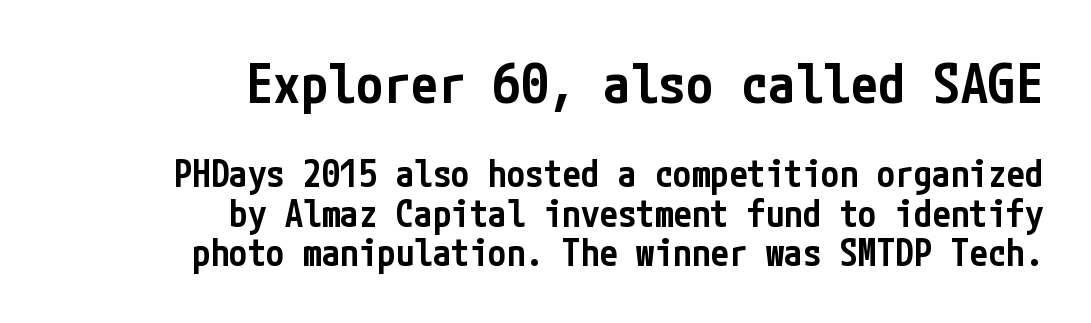
{"serif": "no", "italic": "no", "bold": "semi", "weight": "semibold", "width": "condensed", "stroke_contrast": "low", "x_height": "medium", "underline": "no", "align": "right", "line_spacing": "tight", "line_spacing_ratio": 1.06, "letter_spacing": "normal", "letter_spacing_em": 0.0, "larger_block": "first", "size_ratio": 1.49, "glyph_px": 55}
